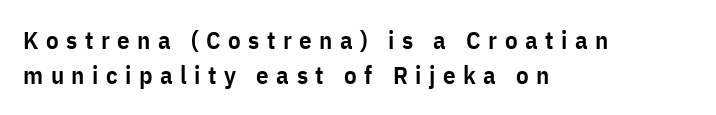
Q: Is the text bold? A: Semi-bold.
Q: Is the text italic (slanted)? A: No, it is upright.
Q: Is the text underlined? A: No.
Q: How is the paragraph aligned? A: Left-aligned.
Q: Is the spacing between letters normal or unusually wide? A: Unusually wide.
Q: Is the spacing between lines tight, normal or loose? A: Normal.
